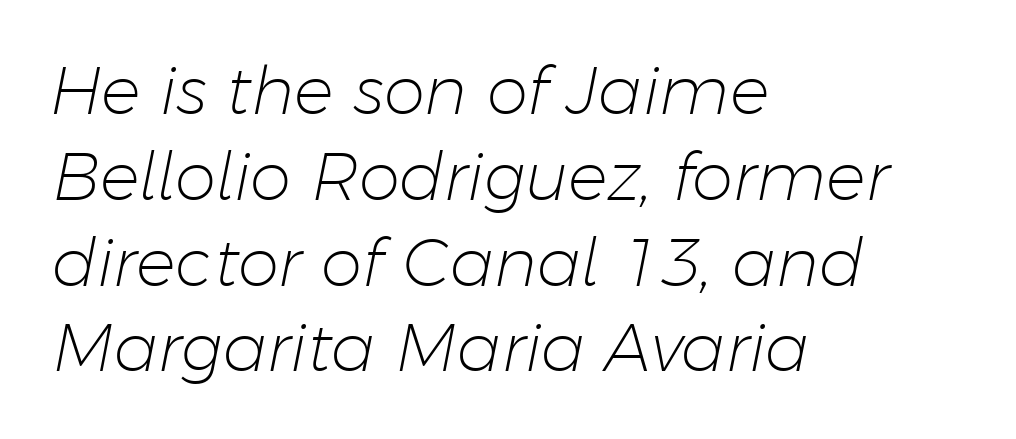
The image shows 66 px light type, italic (leaning right); set left-aligned, normal line spacing (1.3x), normal letter spacing, not underlined; low stroke contrast and a medium x-height.
